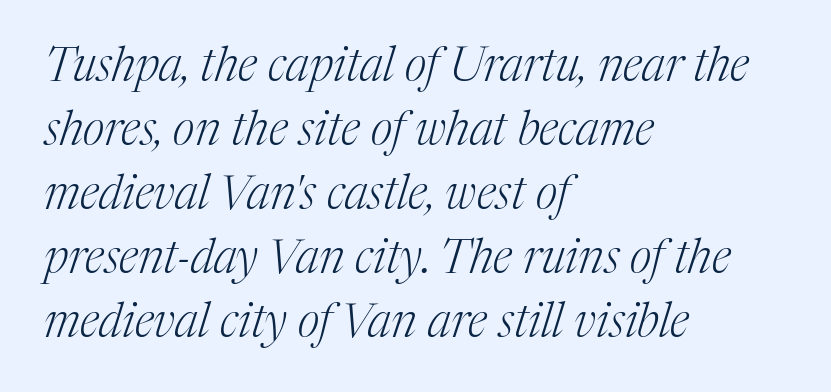
Q: Is the text bold? A: No.
Q: Is the text italic (slanted)? A: Yes, it leans right by about 17 degrees.
Q: Is the typeface a serif or a sans-serif typeface? A: Serif.
Q: Is the text underlined? A: No.
Q: How is the paragraph aligned? A: Left-aligned.
Q: Is the spacing between letters normal or unusually wide? A: Normal.
Q: Is the spacing between lines tight, normal or loose? A: Normal.
Q: Width (condensed, normal, or wide)? A: Normal.
Q: Stroke contrast? A: Medium.
Q: x-height? A: Medium.
Q: Monospaced? A: No.
